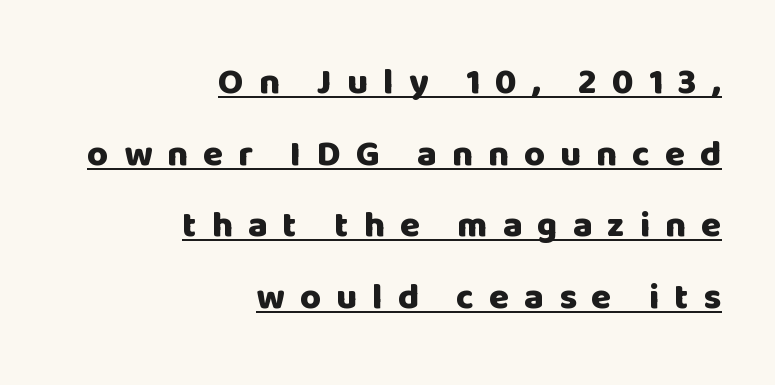
Note: no serifs on the glyphs. The lettering stays uniformly vertical, giving the passage a roman look. Character widths vary here, with narrow letters taking less room than wide ones. Is the letter spacing exaggerated? Yes — the characters are pushed far apart. A continuous stroke trails under the words, as in a hyperlink.
